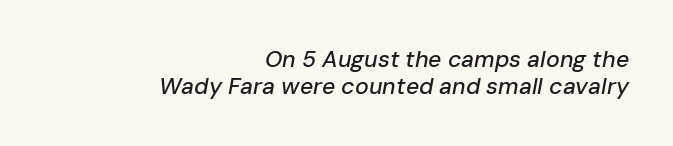
The image shows 23 px text type, italic (leaning right); set right-aligned, line spacing 1.17x, normal letter spacing, not underlined.
